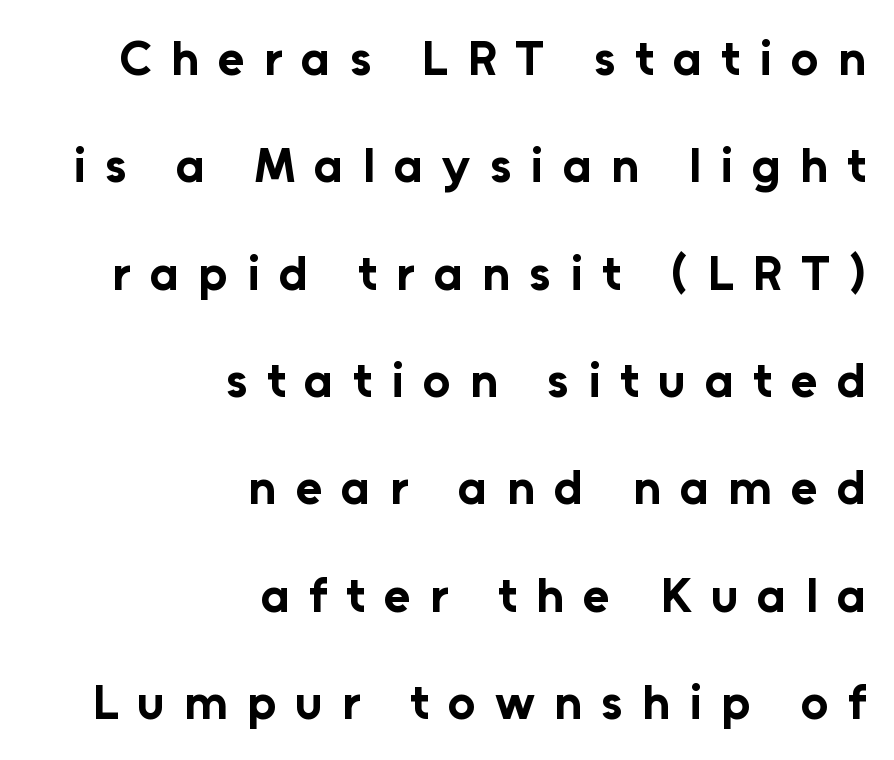
The image shows 49 px bold sans-serif type, upright; set right-aligned, loose line spacing (2.19x), unusually wide letter spacing (+0.39 em), not underlined; low stroke contrast and a medium x-height.
